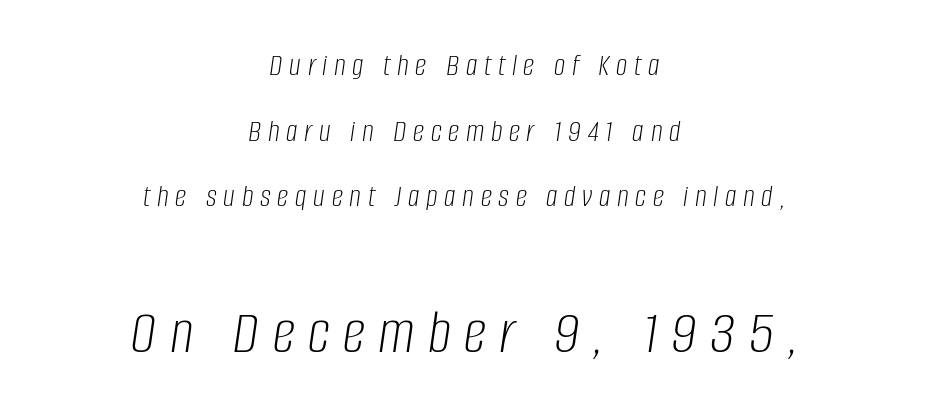
{"italic": "yes", "lean": "right", "slant_degrees": 8, "bold": "no", "weight": "light", "width": "condensed", "stroke_contrast": "low", "x_height": "large", "monospaced": "no", "underline": "no", "align": "center", "line_spacing": "loose", "line_spacing_ratio": 2.05, "letter_spacing": "wide", "letter_spacing_em": 0.21, "larger_block": "second", "size_ratio": 2.0, "glyph_px": 64}
